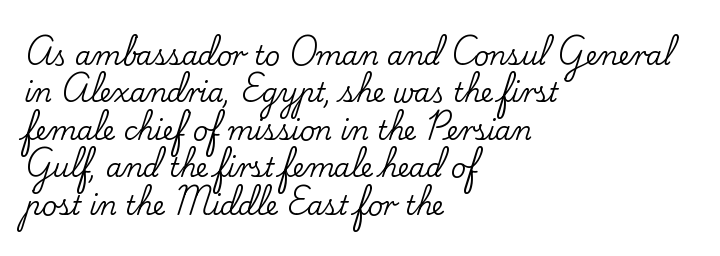
The image shows 26 px text type; set left-aligned, normal line spacing (1.44x), normal letter spacing, not underlined.
